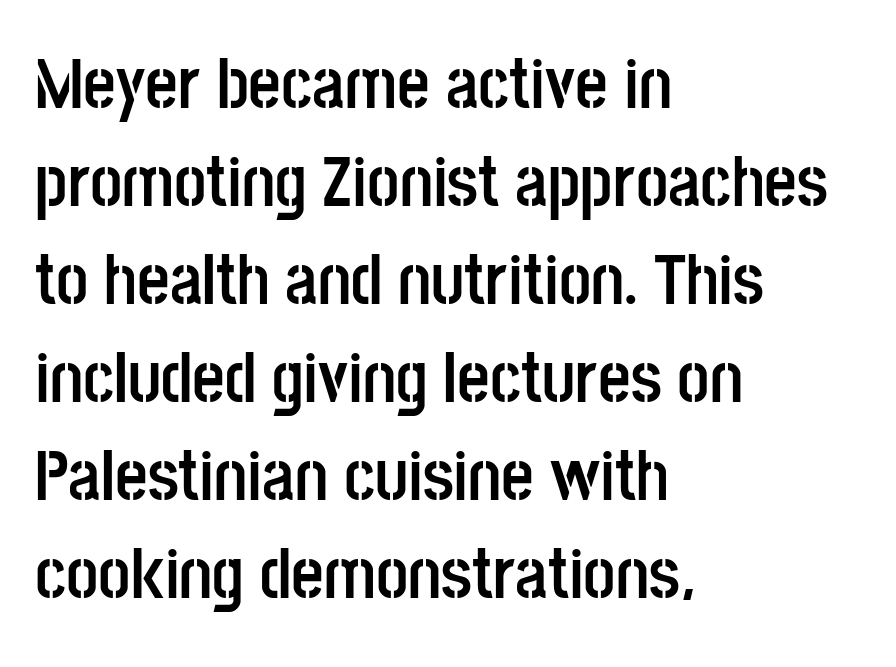
The image shows 71 px semibold, condensed sans-serif type, upright; set left-aligned, normal line spacing (1.38x), normal letter spacing, not underlined; low stroke contrast and a large x-height.
